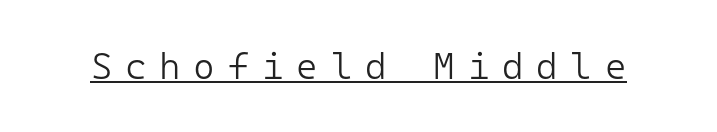
{"serif": "no", "italic": "no", "bold": "no", "weight": "light", "width": "normal", "stroke_contrast": "low", "x_height": "medium", "monospaced": "yes", "underline": "yes", "letter_spacing": "wide", "letter_spacing_em": 0.34, "glyph_px": 37}
